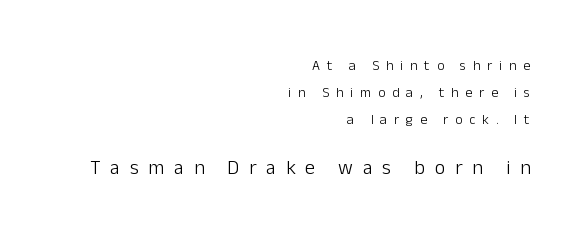
Q: Is the text bold? A: No.
Q: Is the text italic (slanted)? A: No, it is upright.
Q: Is the text underlined? A: No.
Q: How is the paragraph aligned? A: Right-aligned.
Q: Is the spacing between letters normal or unusually wide? A: Unusually wide.
Q: Is the spacing between lines tight, normal or loose? A: Loose.
Q: Which block of text is set in a larger size, the first (top) or the second (bottom)? A: The second (bottom) one.
